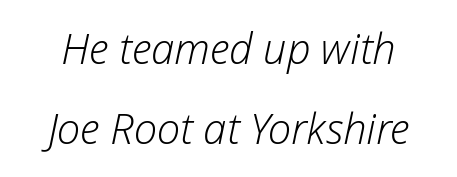
{"italic": "yes", "lean": "right", "slant_degrees": 12, "bold": "no", "weight": "light", "width": "normal", "stroke_contrast": "low", "x_height": "medium", "monospaced": "no", "underline": "no", "line_spacing": "loose", "line_spacing_ratio": 1.91, "letter_spacing": "normal", "letter_spacing_em": 0.0, "glyph_px": 42}
